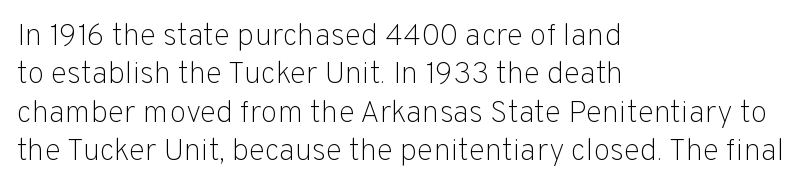
Q: Is the text bold? A: No.
Q: Is the text italic (slanted)? A: No, it is upright.
Q: Is the typeface a serif or a sans-serif typeface? A: Sans-serif.
Q: Is the text underlined? A: No.
Q: How is the paragraph aligned? A: Left-aligned.
Q: Is the spacing between letters normal or unusually wide? A: Normal.
Q: Width (condensed, normal, or wide)? A: Normal.
Q: Stroke contrast? A: Low.
Q: x-height? A: Medium.
Q: Monospaced? A: No.
